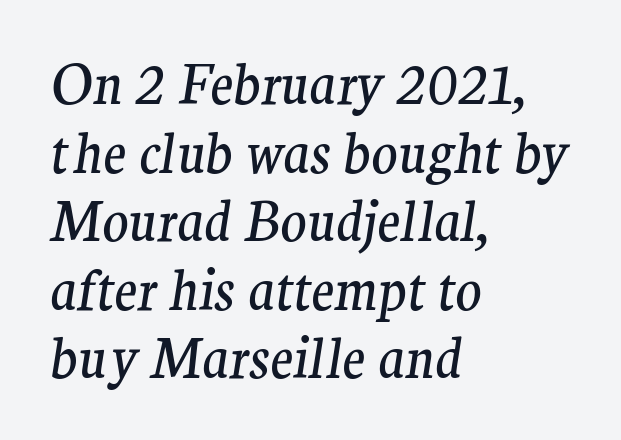
{"serif": "yes", "italic": "yes", "lean": "right", "slant_degrees": 9, "bold": "no", "weight": "regular", "width": "normal", "stroke_contrast": "medium", "x_height": "medium", "monospaced": "no", "underline": "no", "align": "left", "line_spacing": "normal", "line_spacing_ratio": 1.27, "letter_spacing": "normal", "letter_spacing_em": 0.0, "glyph_px": 54}
